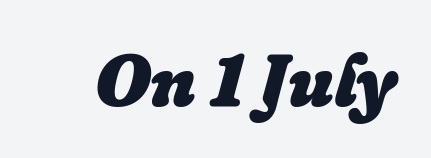
{"italic": "yes", "lean": "right", "slant_degrees": 16, "bold": "yes", "weight": "heavy", "width": "normal", "stroke_contrast": "low", "x_height": "medium", "monospaced": "no", "underline": "no", "letter_spacing": "normal", "letter_spacing_em": 0.0, "glyph_px": 74}
